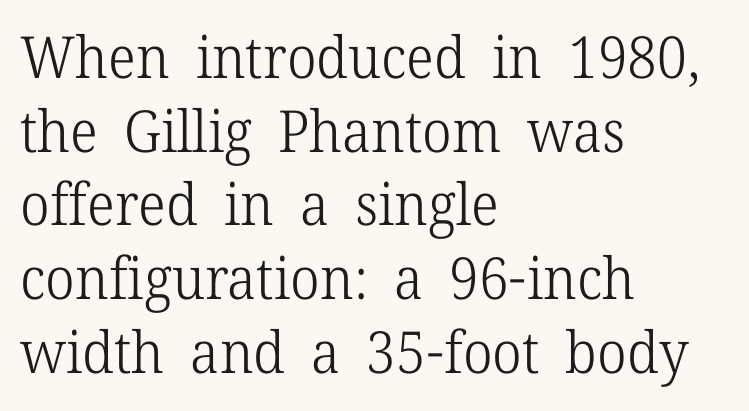
{"serif": "yes", "italic": "no", "bold": "no", "weight": "light", "width": "normal", "stroke_contrast": "low", "x_height": "medium", "monospaced": "no", "underline": "no", "align": "left", "line_spacing": "normal", "line_spacing_ratio": 1.27, "letter_spacing": "normal", "letter_spacing_em": 0.0, "glyph_px": 58}
